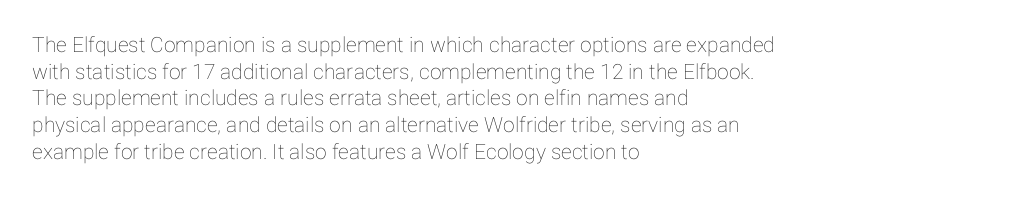
{"italic": "no", "underline": "no", "align": "left", "line_spacing": "normal", "line_spacing_ratio": 1.27, "letter_spacing": "normal", "letter_spacing_em": 0.0, "glyph_px": 21}
